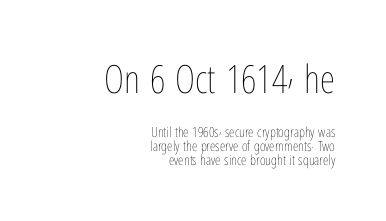
{"italic": "no", "bold": "no", "weight": "thin", "width": "condensed", "stroke_contrast": "low", "x_height": "medium", "monospaced": "no", "underline": "no", "align": "right", "line_spacing": "tight", "line_spacing_ratio": 1.01, "letter_spacing": "normal", "letter_spacing_em": 0.0, "larger_block": "first", "size_ratio": 2.79, "glyph_px": 39}
